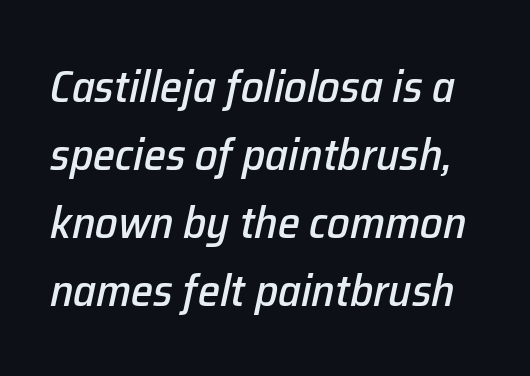
{"italic": "yes", "lean": "right", "slant_degrees": 12, "width": "normal", "stroke_contrast": "low", "x_height": "medium", "monospaced": "no", "underline": "no", "line_spacing": "normal", "line_spacing_ratio": 1.51, "letter_spacing": "normal", "letter_spacing_em": 0.0, "glyph_px": 45}
